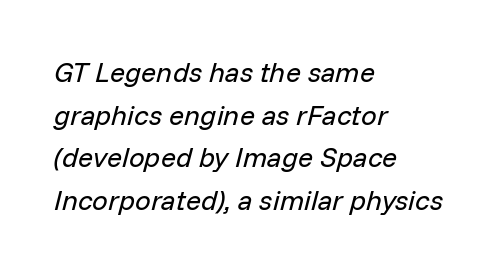
The image shows 28 px regular-weight type, italic (leaning right); set left-aligned, normal line spacing (1.52x), normal letter spacing, not underlined; low stroke contrast and a medium x-height.
